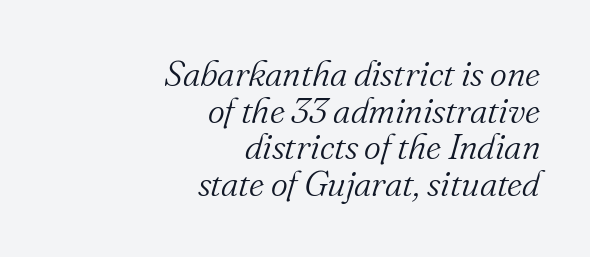
{"serif": "yes", "italic": "yes", "lean": "right", "slant_degrees": 16, "bold": "no", "weight": "light", "width": "normal", "stroke_contrast": "medium", "x_height": "small", "monospaced": "no", "underline": "no", "align": "right", "line_spacing": "tight", "line_spacing_ratio": 1.02, "letter_spacing": "normal", "letter_spacing_em": 0.0, "glyph_px": 36}
